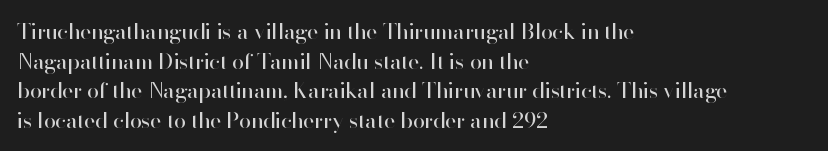
Q: Is the text bold? A: No.
Q: Is the text italic (slanted)? A: No, it is upright.
Q: Is the text underlined? A: No.
Q: How is the paragraph aligned? A: Left-aligned.
Q: Is the spacing between letters normal or unusually wide? A: Normal.
Q: Is the spacing between lines tight, normal or loose? A: Normal.
